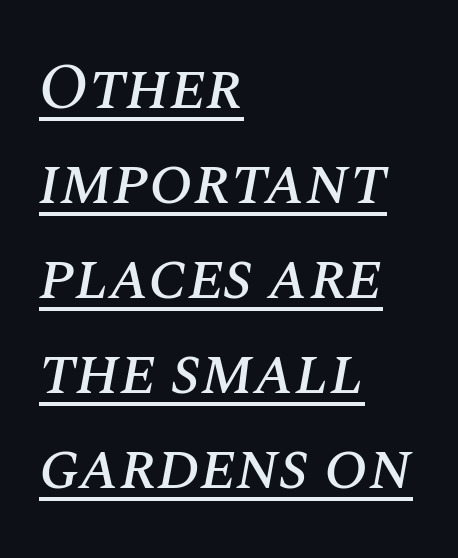
Q: Is the text italic (slanted)? A: Yes, it leans right by about 10 degrees.
Q: Is the text underlined? A: Yes.
Q: How is the paragraph aligned? A: Left-aligned.
Q: Is the spacing between letters normal or unusually wide? A: Normal.
Q: Is the spacing between lines tight, normal or loose? A: Normal.
Q: Width (condensed, normal, or wide)? A: Normal.
Q: Stroke contrast? A: Medium.
Q: x-height? A: Large.
Q: Monospaced? A: No.
